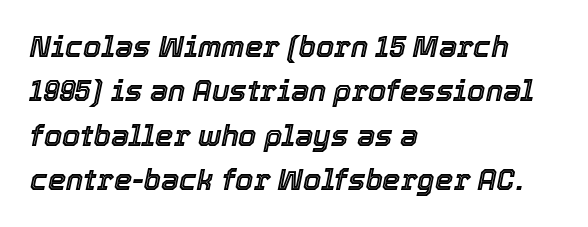
{"italic": "yes", "lean": "right", "slant_degrees": 12, "width": "normal", "x_height": "medium", "monospaced": "no", "underline": "no", "align": "left", "line_spacing": "normal", "line_spacing_ratio": 1.53, "letter_spacing": "normal", "letter_spacing_em": 0.0, "glyph_px": 29}
